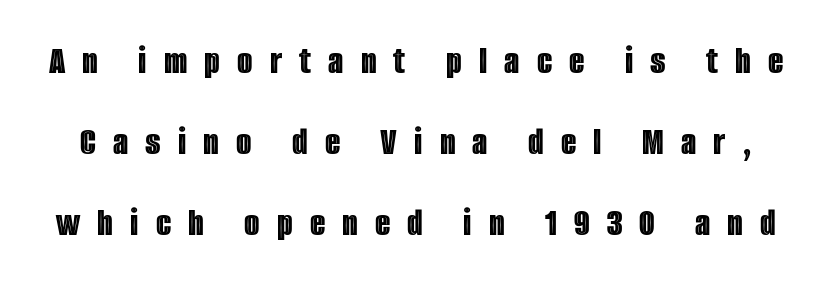
Q: Is the text italic (slanted)? A: No, it is upright.
Q: Is the text underlined? A: No.
Q: Is the spacing between letters normal or unusually wide? A: Unusually wide.
Q: Is the spacing between lines tight, normal or loose? A: Loose.
Q: Width (condensed, normal, or wide)? A: Condensed.
Q: x-height? A: Large.
Q: Monospaced? A: No.
